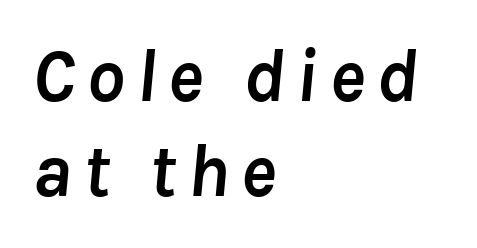
The image shows 75 px semibold type, italic (leaning right); set left-aligned, normal line spacing (1.27x), not underlined; low stroke contrast and a medium x-height.
